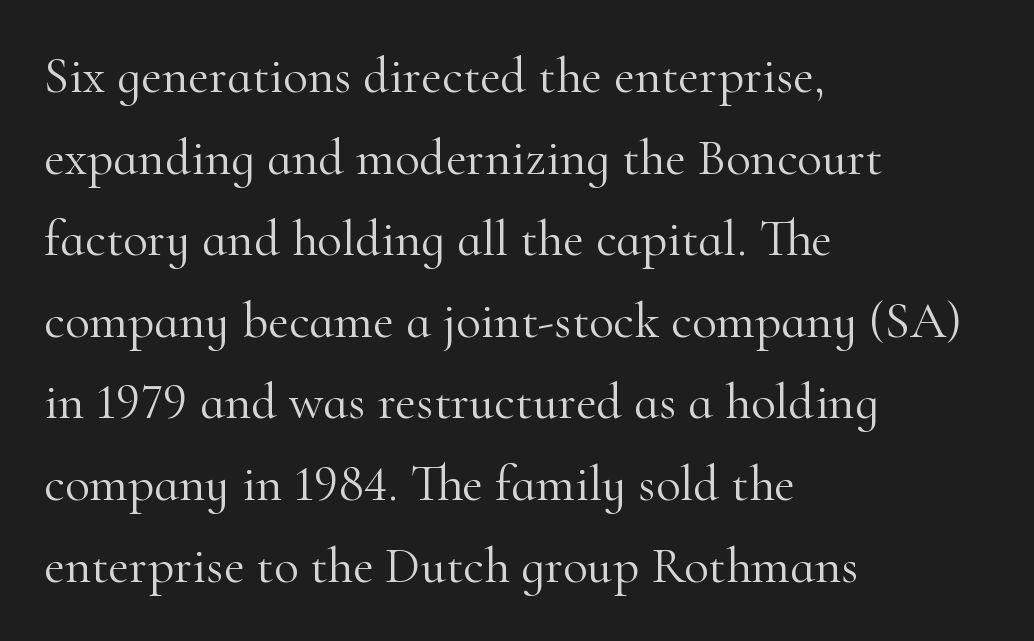
Q: Is the text bold? A: No.
Q: Is the text italic (slanted)? A: No, it is upright.
Q: Is the typeface a serif or a sans-serif typeface? A: Serif.
Q: Is the text underlined? A: No.
Q: How is the paragraph aligned? A: Left-aligned.
Q: Is the spacing between letters normal or unusually wide? A: Normal.
Q: Is the spacing between lines tight, normal or loose? A: Normal.
Q: Width (condensed, normal, or wide)? A: Normal.
Q: Stroke contrast? A: High.
Q: x-height? A: Small.
Q: Monospaced? A: No.
